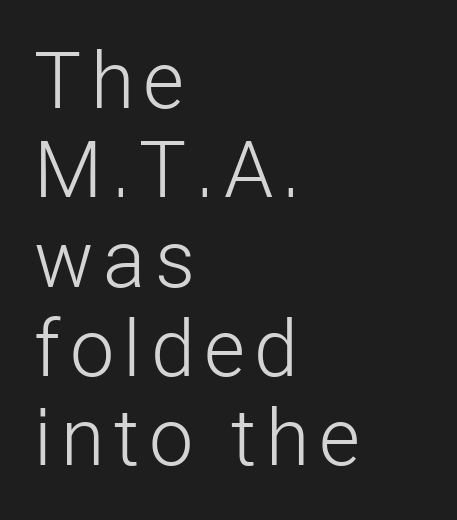
Stroke thickness stays within the range of a standard reading face or lighter. The passage shown is typeset with a sans-serif family. The ragged edge is on the right, which tells us the setting is flush left. Just letters on the line, the space beneath them empty. The line-height multiplier appears low, near solid setting.
